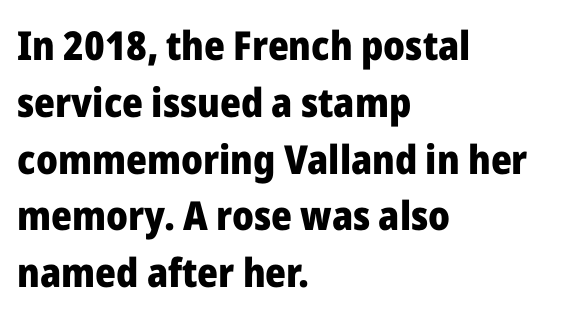
Every stem runs plumb, perpendicular to the baseline. Is this a fixed-width face? No — the glyphs have proportional, varying widths. Short note: letters normally spaced. The face used here has the dense, thick strokes of a bold. Vertical spacing — default. The text was rendered using a sans face with plain stroke endings.
